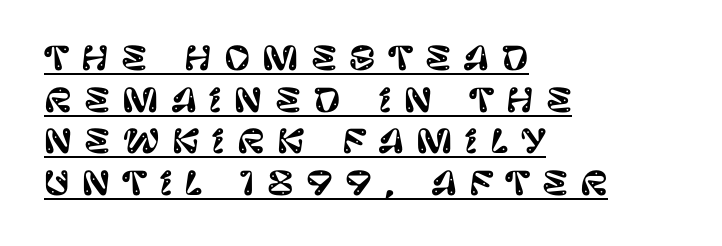
{"serif": "no", "width": "normal", "stroke_contrast": "low", "x_height": "large", "monospaced": "no", "underline": "yes", "align": "left", "line_spacing": "normal", "line_spacing_ratio": 1.3, "letter_spacing": "wide", "letter_spacing_em": 0.38, "glyph_px": 32}
